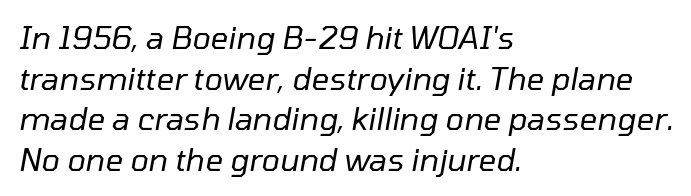
A light-to-regular cut is what we see here. Note the varied advance widths — an 'i' is clearly narrower than an 'm'. What's the leading like? Ordinary, nothing unusual. Tracking here is standard; glyphs follow each other at the usual distance.
